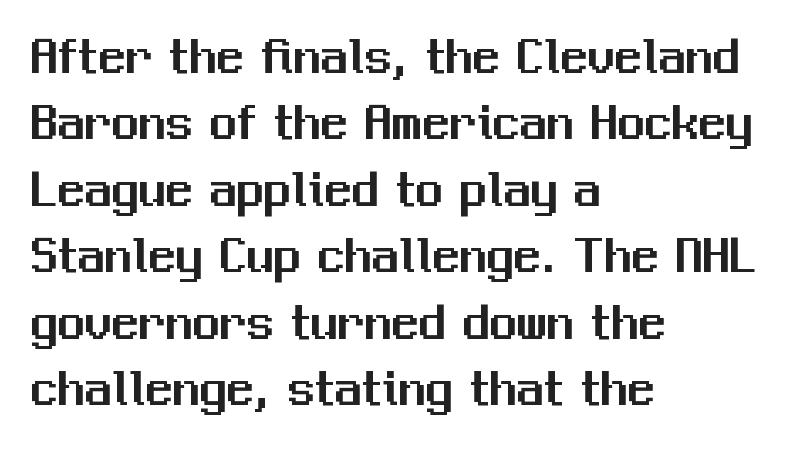
Q: Is the text italic (slanted)? A: No, it is upright.
Q: Is the typeface a serif or a sans-serif typeface? A: Sans-serif.
Q: Is the text underlined? A: No.
Q: How is the paragraph aligned? A: Left-aligned.
Q: Is the spacing between letters normal or unusually wide? A: Normal.
Q: Width (condensed, normal, or wide)? A: Normal.
Q: Stroke contrast? A: Medium.
Q: x-height? A: Medium.
Q: Monospaced? A: No.
